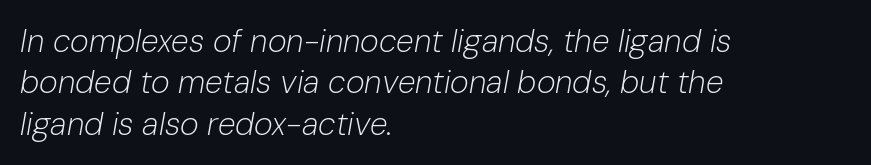
Q: Is the text bold? A: No.
Q: Is the text italic (slanted)? A: Yes, it leans right by about 10 degrees.
Q: Is the text underlined? A: No.
Q: How is the paragraph aligned? A: Left-aligned.
Q: Is the spacing between letters normal or unusually wide? A: Normal.
Q: Is the spacing between lines tight, normal or loose? A: Normal.
Q: Width (condensed, normal, or wide)? A: Normal.
Q: Stroke contrast? A: Low.
Q: x-height? A: Medium.
Q: Monospaced? A: No.
